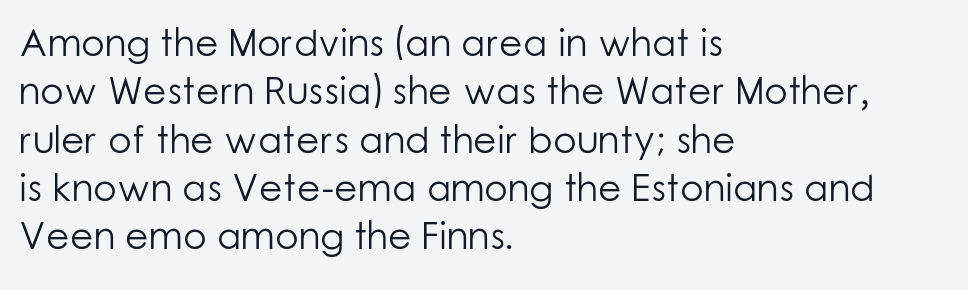
No extra ink here — the face is not bold. Italic? Not at all — the glyphs are vertical. Short note: letters normally spaced. Descenders hang freely into open space. The compositor pushed each line to the left boundary. The passage shown is typed in a proportional face where columns would drift.
